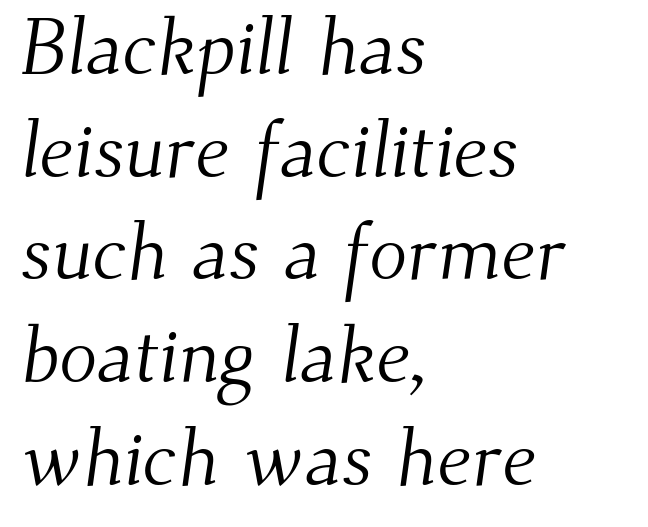
The image shows 79 px light serif type; set left-aligned, normal line spacing (1.3x), normal letter spacing, not underlined; medium stroke contrast and a small x-height.
